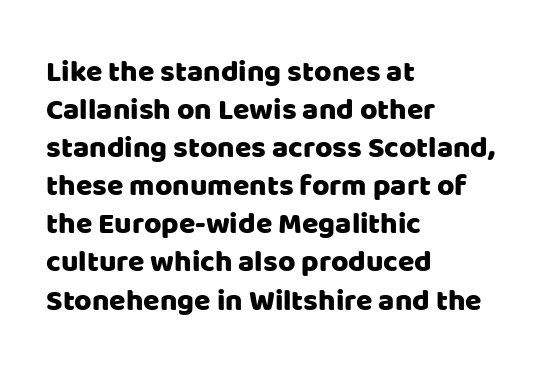
Q: Is the text italic (slanted)? A: No, it is upright.
Q: Is the typeface a serif or a sans-serif typeface? A: Sans-serif.
Q: Is the text underlined? A: No.
Q: How is the paragraph aligned? A: Left-aligned.
Q: Is the spacing between letters normal or unusually wide? A: Normal.
Q: Is the spacing between lines tight, normal or loose? A: Normal.
Q: Width (condensed, normal, or wide)? A: Normal.
Q: Stroke contrast? A: Low.
Q: x-height? A: Large.
Q: Monospaced? A: No.
